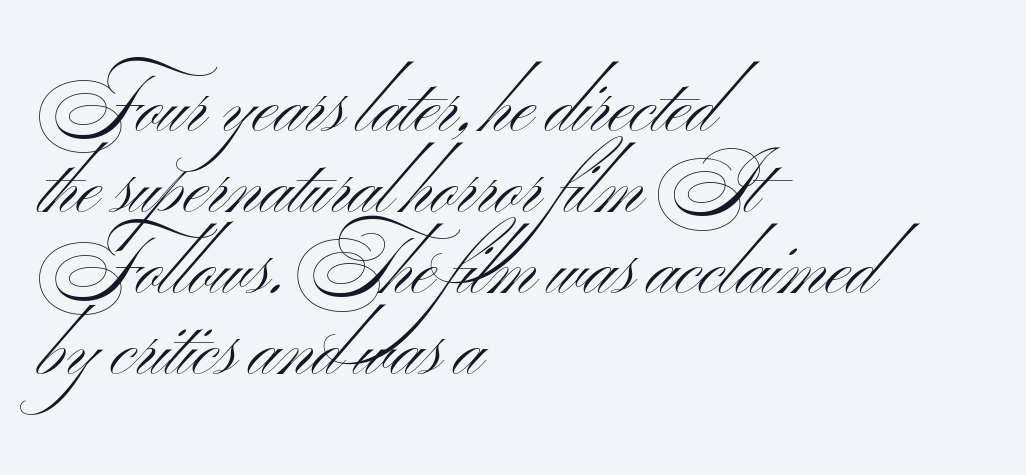
Q: Is the text bold? A: No.
Q: Is the text italic (slanted)? A: Yes.
Q: Is the typeface a serif or a sans-serif typeface? A: Sans-serif.
Q: Is the text underlined? A: No.
Q: How is the paragraph aligned? A: Left-aligned.
Q: Is the spacing between letters normal or unusually wide? A: Normal.
Q: Is the spacing between lines tight, normal or loose? A: Tight.
Q: Width (condensed, normal, or wide)? A: Wide.
Q: Stroke contrast? A: Medium.
Q: x-height? A: Small.
Q: Monospaced? A: No.
